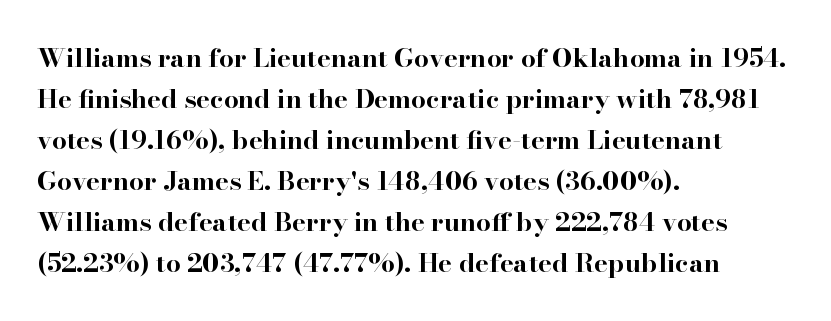
The image shows 26 px bold type, upright; set left-aligned, normal line spacing (1.58x), normal letter spacing, not underlined.
